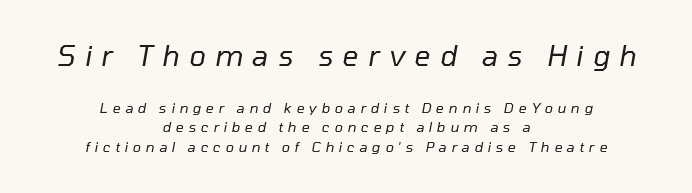
The image shows 28 px regular-weight type, italic (leaning right); set centered, normal line spacing (1.38x), unusually wide letter spacing (+0.33 em), not underlined; the first (top) block is 2.0x larger; low stroke contrast and a medium x-height.
